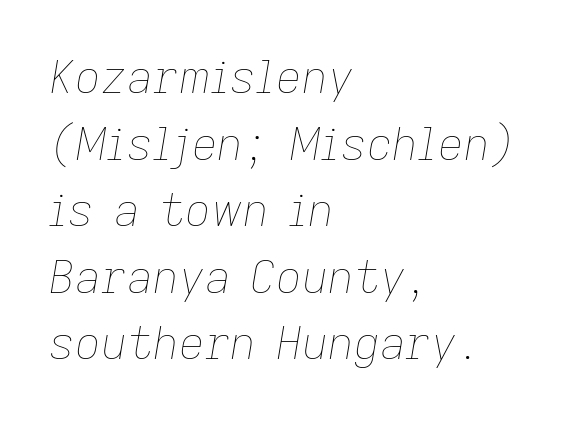
Q: Is the text bold? A: No.
Q: Is the text italic (slanted)? A: Yes, it leans right by about 9 degrees.
Q: Is the text underlined? A: No.
Q: How is the paragraph aligned? A: Left-aligned.
Q: Is the spacing between letters normal or unusually wide? A: Normal.
Q: Is the spacing between lines tight, normal or loose? A: Normal.
Q: Width (condensed, normal, or wide)? A: Normal.
Q: Stroke contrast? A: Low.
Q: x-height? A: Medium.
Q: Monospaced? A: No.
